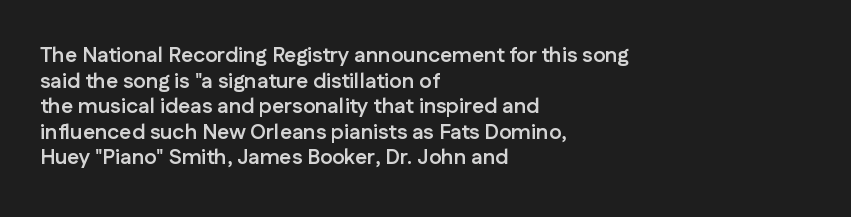
Is there any slant? The stems are plumb. The zone under the glyphs is completely vacant. Caption: bold face, heavy strokes. Each word holds together tightly as a unit, with standard inter-letter gaps. Does the copy run flush right? No — it runs flush left.
